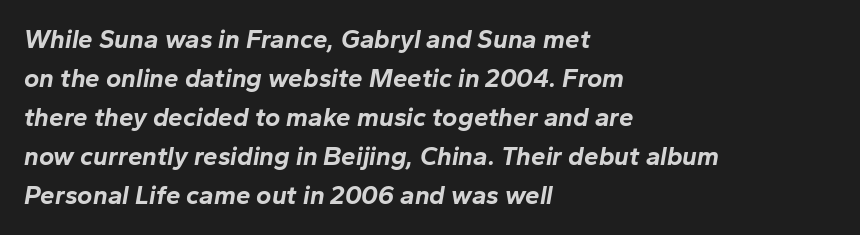
The image shows 26 px bold type, italic (leaning right); set left-aligned, normal line spacing (1.5x), normal letter spacing, not underlined.
